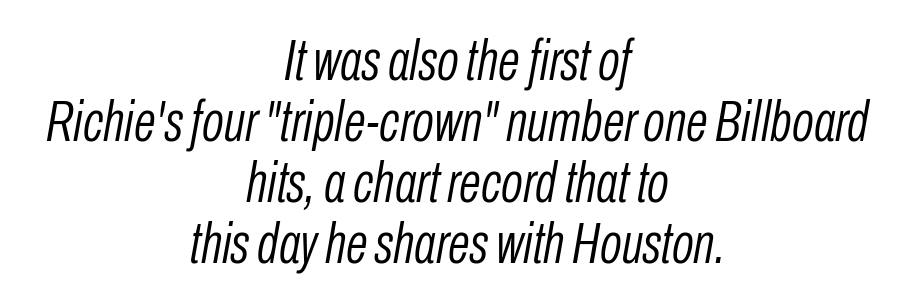
The zone under the glyphs is completely vacant. The line texture is even and compact thanks to regular tracking. Vertical spacing — tight. Notice how the passage keeps no hard edge, just a central spine. The face used here is proportionally spaced, like ordinary book or web type.
